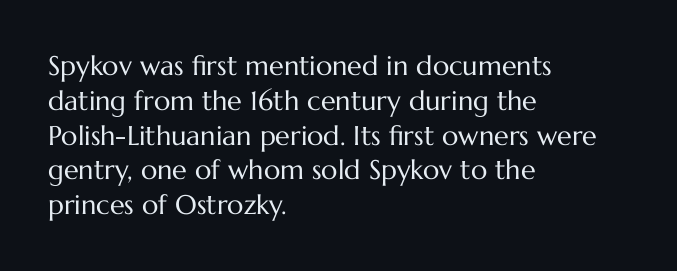
{"italic": "no", "bold": "no", "underline": "no", "align": "left", "line_spacing": "normal", "line_spacing_ratio": 1.29, "letter_spacing": "normal", "letter_spacing_em": 0.0, "glyph_px": 27}
